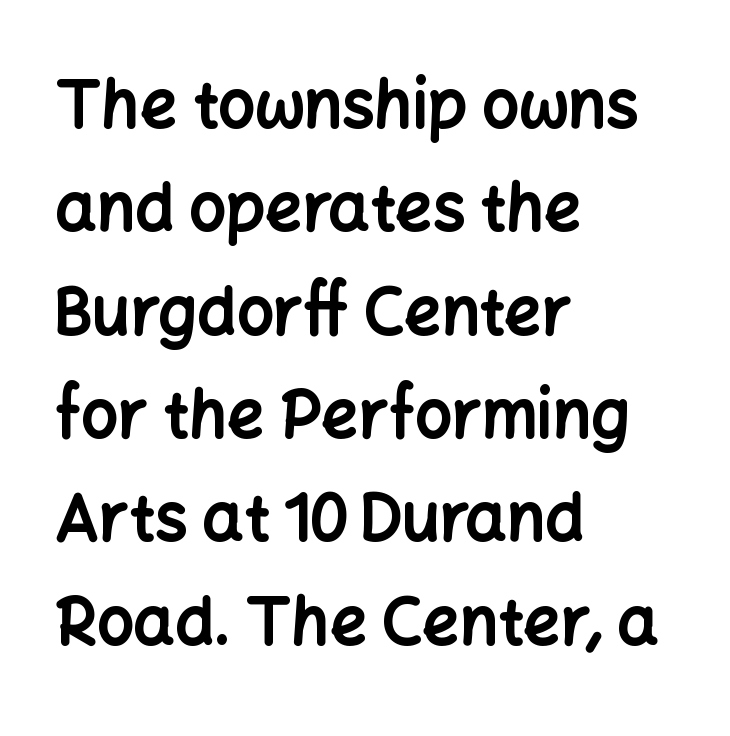
{"serif": "no", "italic": "no", "bold": "yes", "weight": "bold", "width": "normal", "stroke_contrast": "low", "x_height": "medium", "monospaced": "no", "underline": "no", "align": "left", "line_spacing": "normal", "line_spacing_ratio": 1.59, "letter_spacing": "normal", "letter_spacing_em": 0.0, "glyph_px": 65}
